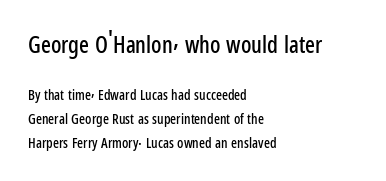
Q: Is the text italic (slanted)? A: No, it is upright.
Q: Is the text underlined? A: No.
Q: How is the paragraph aligned? A: Left-aligned.
Q: Is the spacing between letters normal or unusually wide? A: Normal.
Q: Is the spacing between lines tight, normal or loose? A: Normal.
Q: Which block of text is set in a larger size, the first (top) or the second (bottom)? A: The first (top) one.
